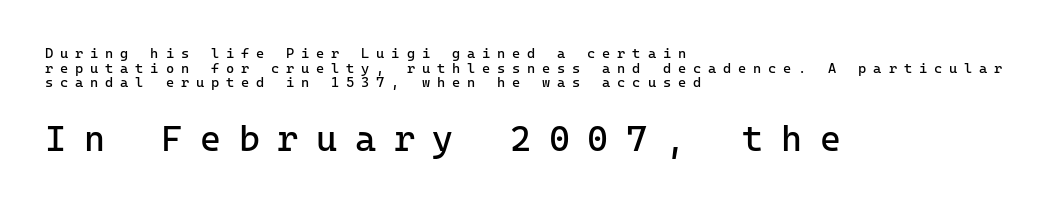
{"serif": "no", "italic": "no", "bold": "no", "weight": "regular", "width": "normal", "stroke_contrast": "low", "x_height": "medium", "underline": "no", "align": "left", "line_spacing": "tight", "line_spacing_ratio": 1.04, "letter_spacing": "wide", "letter_spacing_em": 0.49, "larger_block": "second", "size_ratio": 2.57, "glyph_px": 36}
